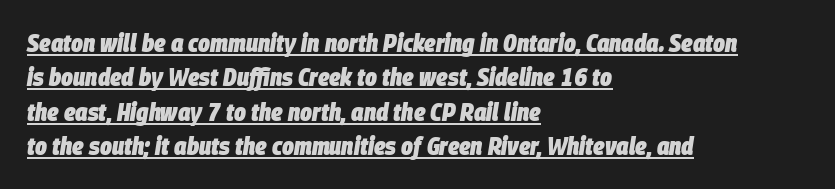
Q: Is the text bold? A: Yes.
Q: Is the text italic (slanted)? A: Yes, it leans right by about 9 degrees.
Q: Is the text underlined? A: Yes.
Q: How is the paragraph aligned? A: Left-aligned.
Q: Is the spacing between letters normal or unusually wide? A: Normal.
Q: Is the spacing between lines tight, normal or loose? A: Normal.
